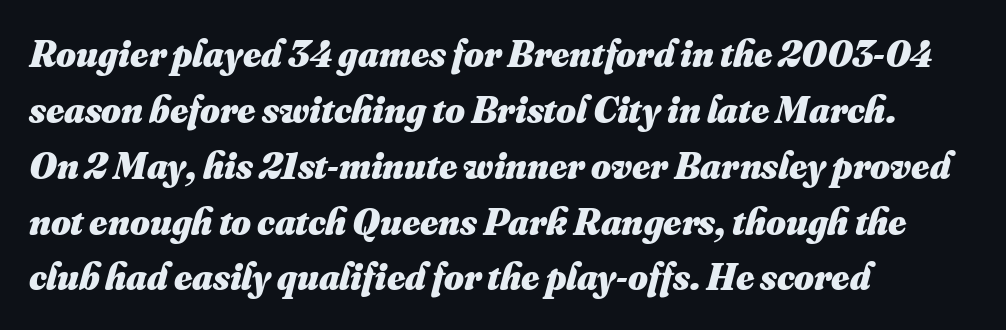
The image shows 38 px heavy type; set left-aligned, normal line spacing (1.47x), normal letter spacing, not underlined; medium stroke contrast and a small x-height.
